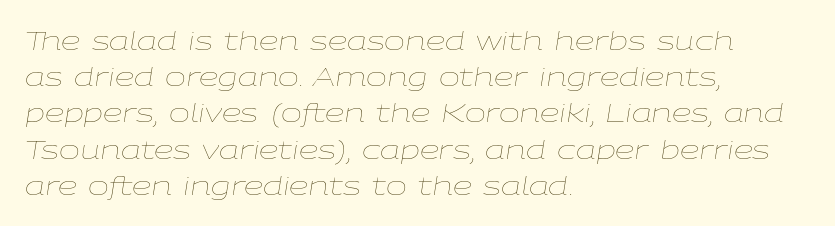
The horizontal fit of the characters is conventional and even. Honestly, there is no underline to notice here at all. Stems here are at most as thick as an everyday book face. The rendering anchors every line to the left-hand side. If you measured baseline to baseline, you'd find a middling distance.
